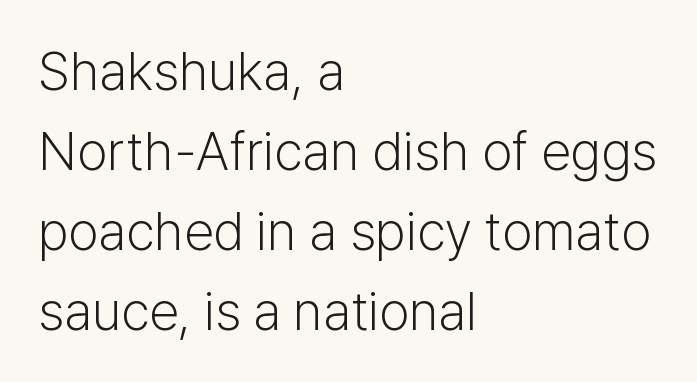
Q: Is the text bold? A: No.
Q: Is the text italic (slanted)? A: No, it is upright.
Q: Is the typeface a serif or a sans-serif typeface? A: Sans-serif.
Q: Is the text underlined? A: No.
Q: How is the paragraph aligned? A: Left-aligned.
Q: Is the spacing between letters normal or unusually wide? A: Normal.
Q: Is the spacing between lines tight, normal or loose? A: Normal.
Q: Width (condensed, normal, or wide)? A: Normal.
Q: Stroke contrast? A: Low.
Q: x-height? A: Medium.
Q: Monospaced? A: No.
